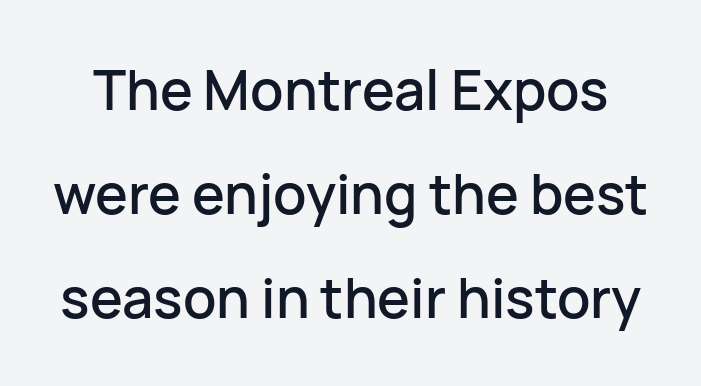
The image shows 55 px sans-serif type, upright; set line spacing 1.89x, normal letter spacing, not underlined; low stroke contrast and a medium x-height.
